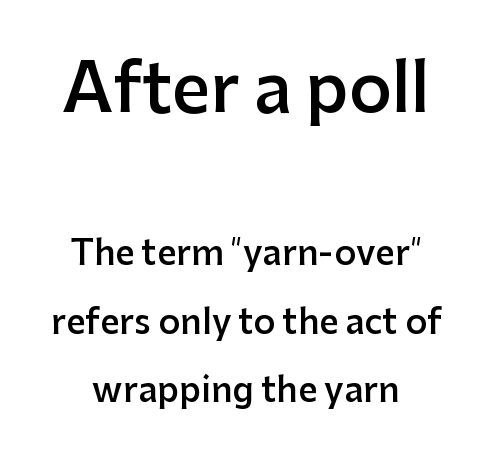
{"serif": "no", "italic": "no", "bold": "semi", "weight": "semibold", "width": "normal", "stroke_contrast": "low", "x_height": "medium", "monospaced": "no", "underline": "no", "line_spacing": "loose", "line_spacing_ratio": 2.01, "letter_spacing": "normal", "letter_spacing_em": 0.0, "larger_block": "first", "size_ratio": 1.97, "glyph_px": 67}
